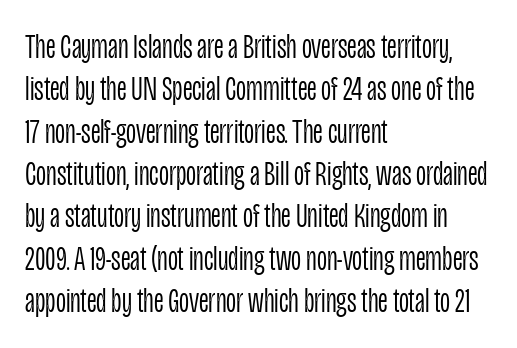
{"serif": "no", "italic": "no", "bold": "no", "weight": "light", "width": "condensed", "stroke_contrast": "low", "x_height": "large", "monospaced": "no", "underline": "no", "align": "left", "line_spacing_ratio": 1.21, "letter_spacing": "normal", "letter_spacing_em": 0.0, "glyph_px": 35}
